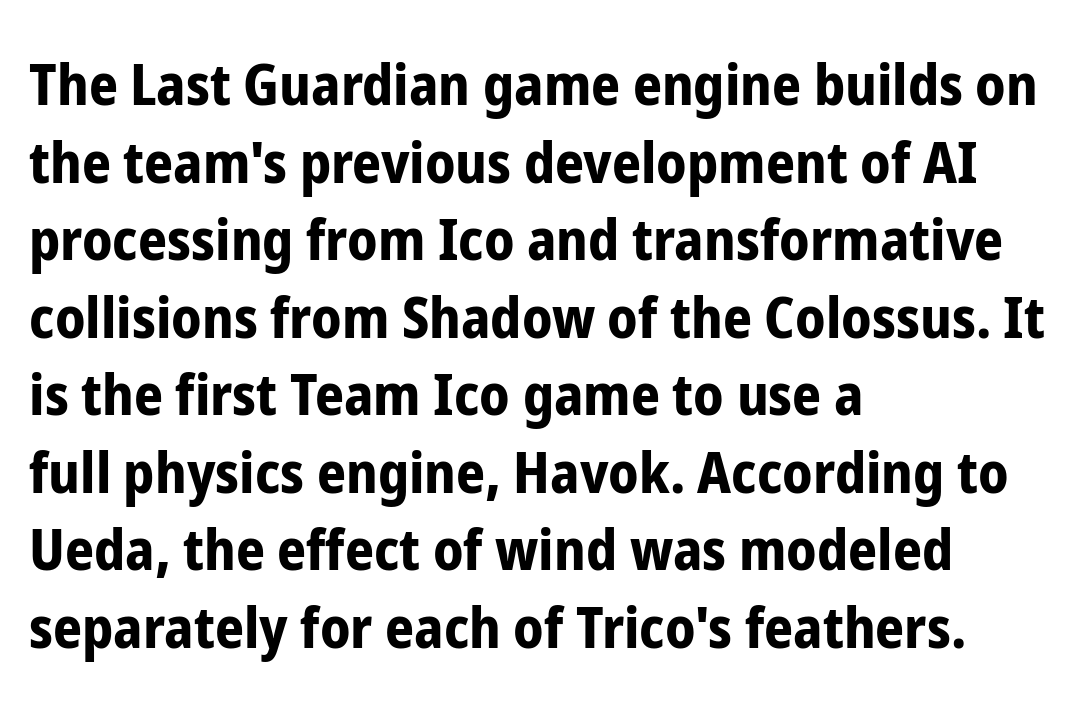
Q: Is the text bold? A: Yes.
Q: Is the text italic (slanted)? A: No, it is upright.
Q: Is the typeface a serif or a sans-serif typeface? A: Sans-serif.
Q: Is the text underlined? A: No.
Q: How is the paragraph aligned? A: Left-aligned.
Q: Is the spacing between letters normal or unusually wide? A: Normal.
Q: Is the spacing between lines tight, normal or loose? A: Normal.
Q: Width (condensed, normal, or wide)? A: Condensed.
Q: Stroke contrast? A: Low.
Q: x-height? A: Medium.
Q: Monospaced? A: No.
